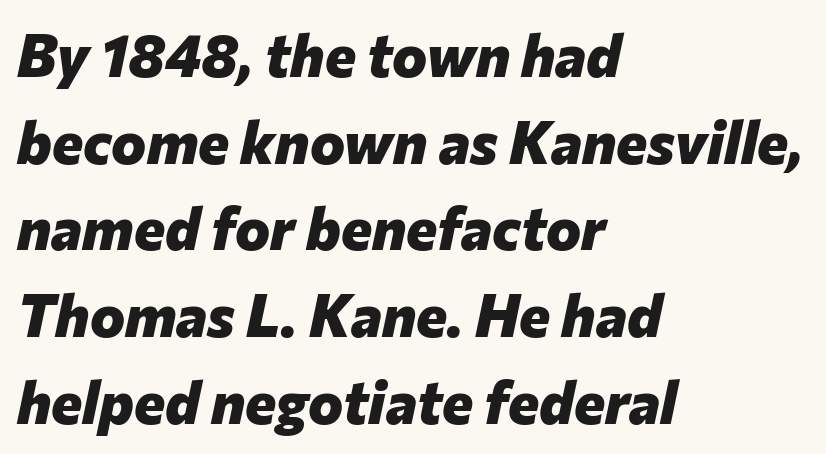
{"italic": "yes", "lean": "right", "slant_degrees": 12, "bold": "yes", "weight": "heavy", "width": "normal", "stroke_contrast": "low", "x_height": "medium", "monospaced": "no", "underline": "no", "align": "left", "line_spacing": "normal", "line_spacing_ratio": 1.47, "letter_spacing": "normal", "letter_spacing_em": 0.0, "glyph_px": 59}
